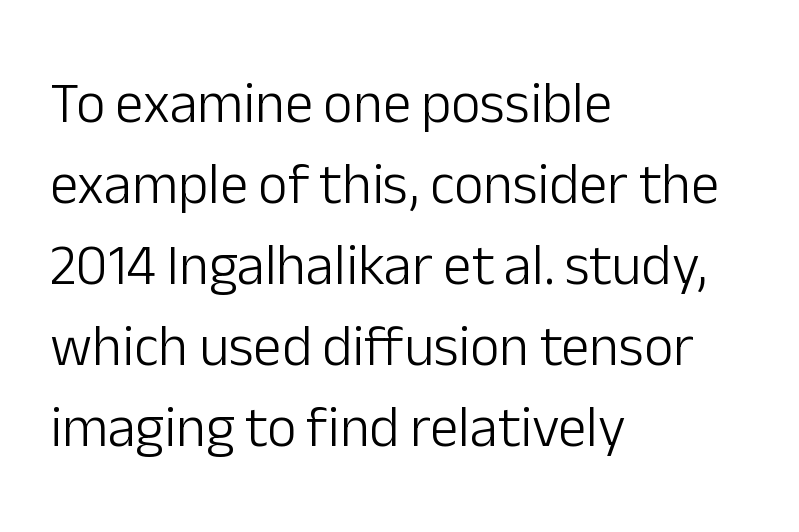
{"serif": "no", "italic": "no", "bold": "no", "weight": "light", "width": "normal", "stroke_contrast": "low", "x_height": "medium", "monospaced": "no", "underline": "no", "align": "left", "line_spacing": "normal", "line_spacing_ratio": 1.42, "letter_spacing": "normal", "letter_spacing_em": 0.0, "glyph_px": 57}
